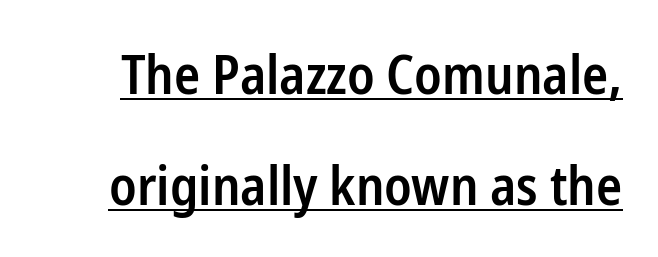
Looks like regular typesetting: each glyph gets only the width it needs. Honestly, the rows look like they've been pulled way apart. A roman cut, with each character standing at attention. Nobody touched the tracking dial on this one. Underlining? Definitely there. Bold? Not quite — semibold, heavier than regular but stopping short.
